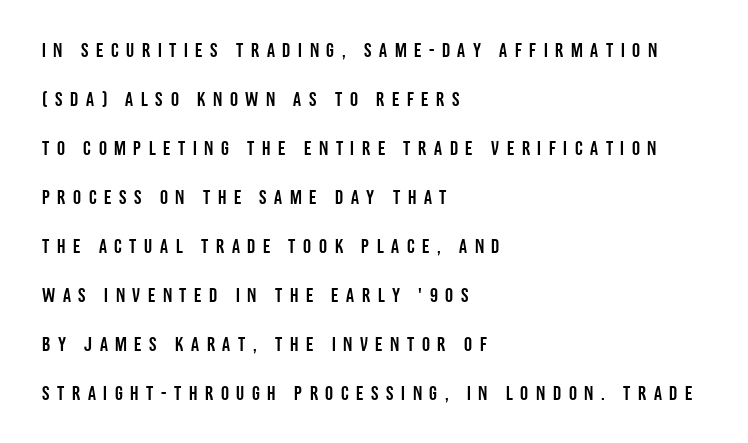
The image shows 20 px text type, upright; set left-aligned, loose line spacing (2.45x), unusually wide letter spacing (+0.38 em), not underlined.
